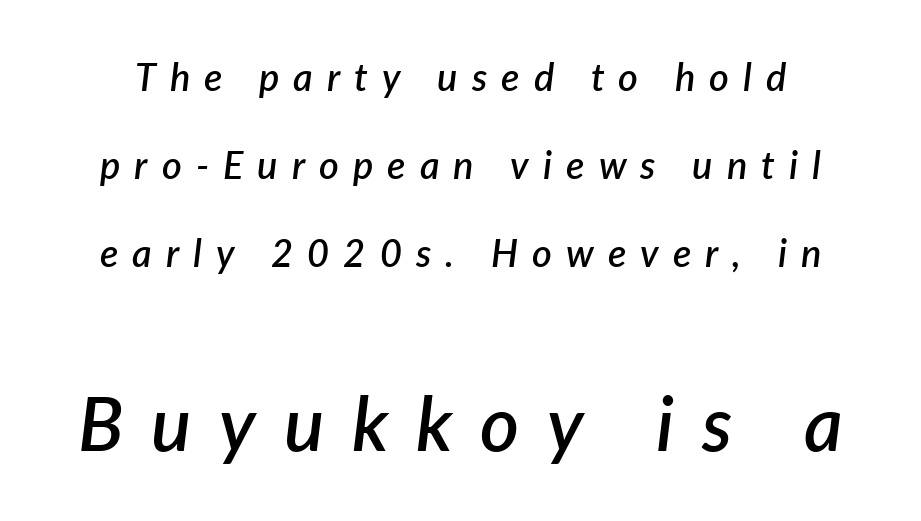
Spacing verdict: proportional, widths tailored to each character. The letterforms stand isolated, each surrounded by extra space. If you measured baseline to baseline, you'd find a long distance. Quick note: underline off. The block sitting lower on the canvas is the one with enlarged characters. The glyphs have the mass of a demibold cut, below bold.
